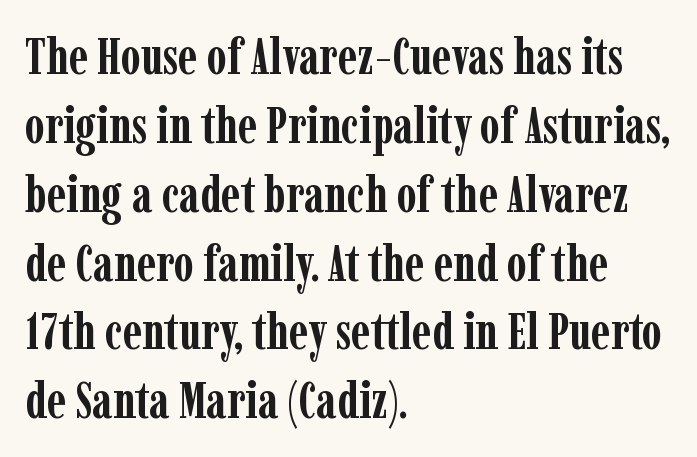
{"serif": "yes", "italic": "no", "bold": "yes", "weight": "semibold", "width": "condensed", "stroke_contrast": "low", "x_height": "medium", "monospaced": "no", "underline": "no", "align": "left", "line_spacing": "normal", "line_spacing_ratio": 1.35, "letter_spacing": "normal", "letter_spacing_em": 0.0, "glyph_px": 51}
